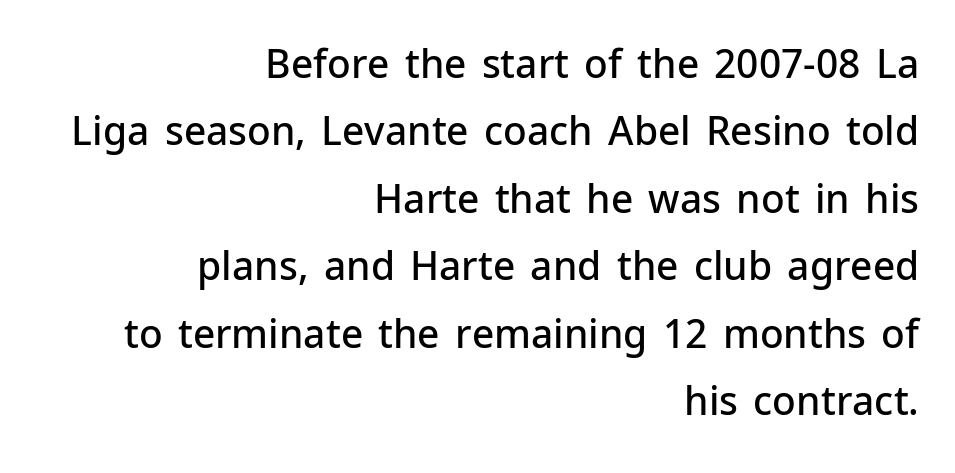
{"serif": "no", "italic": "no", "bold": "semi", "weight": "semibold", "width": "normal", "stroke_contrast": "low", "x_height": "medium", "monospaced": "no", "underline": "no", "align": "right", "line_spacing_ratio": 1.73, "letter_spacing": "normal", "letter_spacing_em": 0.0, "glyph_px": 39}
